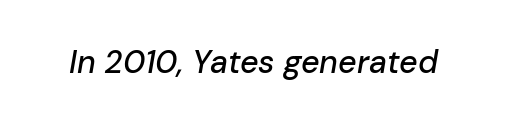
Designer's note — italics engaged. Tracking here is standard; glyphs follow each other at the usual distance. A typesetter would call this proportional, since set widths differ per character. A clean baseline with only descenders dipping below it.
